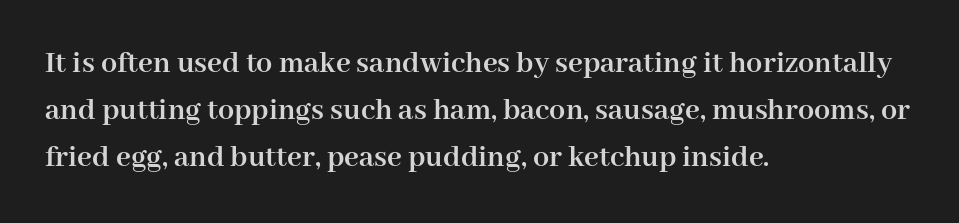
{"serif": "yes", "italic": "no", "bold": "yes", "weight": "semibold", "width": "normal", "stroke_contrast": "high", "x_height": "medium", "monospaced": "no", "underline": "no", "align": "left", "line_spacing": "normal", "line_spacing_ratio": 1.47, "letter_spacing": "normal", "letter_spacing_em": 0.0, "glyph_px": 32}
